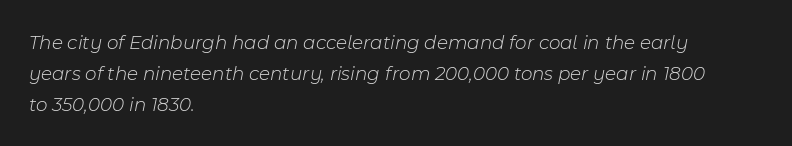
Q: Is the text bold? A: No.
Q: Is the text italic (slanted)? A: Yes, it leans right by about 11 degrees.
Q: Is the text underlined? A: No.
Q: How is the paragraph aligned? A: Left-aligned.
Q: Is the spacing between letters normal or unusually wide? A: Normal.
Q: Is the spacing between lines tight, normal or loose? A: Normal.
